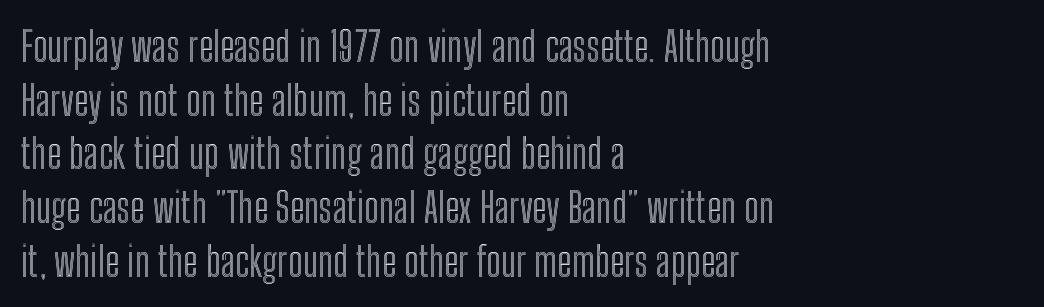
The image shows 41 px condensed type, upright; set left-aligned, normal line spacing (1.31x), normal letter spacing, not underlined; a medium x-height.
